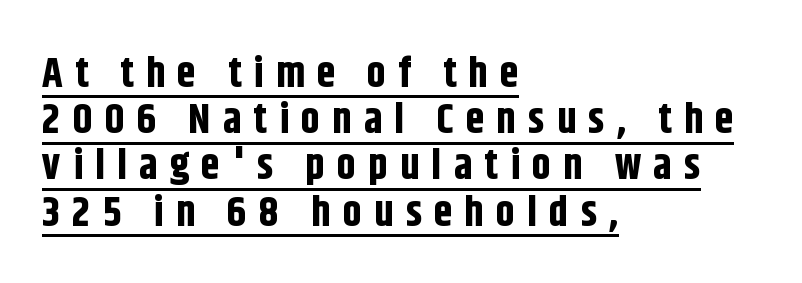
The image shows 42 px bold, condensed sans-serif type, upright; set left-aligned, tight line spacing (1.1x), unusually wide letter spacing (+0.29 em), underlined; low stroke contrast and a large x-height.
